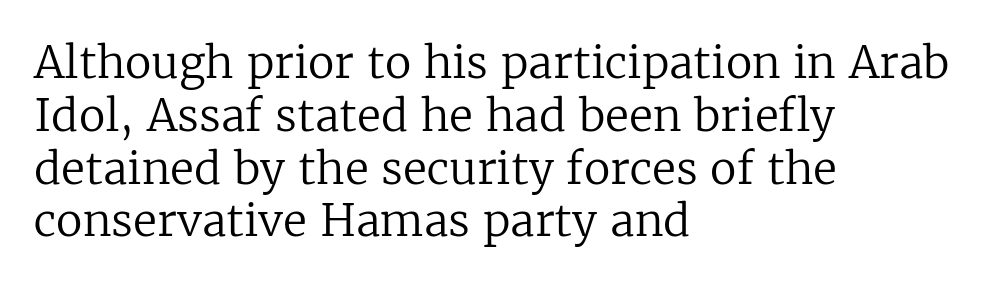
Q: Is the text bold? A: No.
Q: Is the text italic (slanted)? A: No, it is upright.
Q: Is the typeface a serif or a sans-serif typeface? A: Serif.
Q: Is the text underlined? A: No.
Q: How is the paragraph aligned? A: Left-aligned.
Q: Is the spacing between letters normal or unusually wide? A: Normal.
Q: Width (condensed, normal, or wide)? A: Normal.
Q: Stroke contrast? A: Low.
Q: x-height? A: Medium.
Q: Monospaced? A: No.
